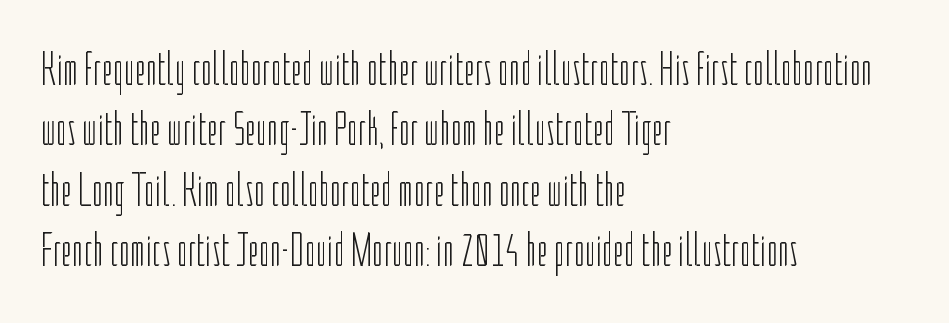
{"serif": "no", "italic": "no", "bold": "no", "weight": "light", "width": "condensed", "stroke_contrast": "low", "x_height": "medium", "monospaced": "no", "underline": "no", "align": "left", "line_spacing": "normal", "line_spacing_ratio": 1.26, "letter_spacing": "normal", "letter_spacing_em": 0.0, "glyph_px": 48}
